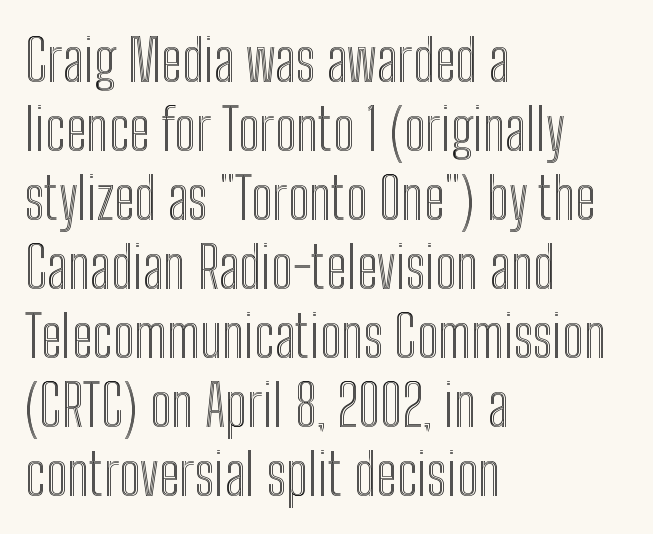
Q: Is the text italic (slanted)? A: No, it is upright.
Q: Is the text underlined? A: No.
Q: How is the paragraph aligned? A: Left-aligned.
Q: Is the spacing between letters normal or unusually wide? A: Normal.
Q: Width (condensed, normal, or wide)? A: Condensed.
Q: x-height? A: Medium.
Q: Monospaced? A: No.
